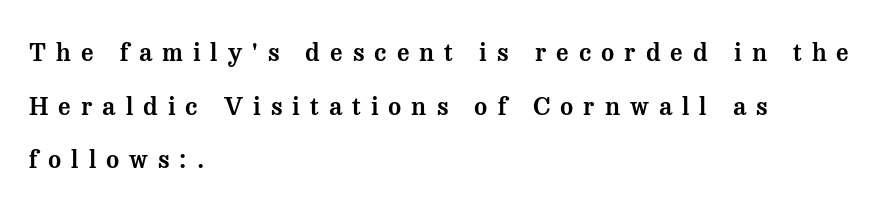
{"italic": "no", "underline": "no", "align": "left", "line_spacing": "loose", "line_spacing_ratio": 2.15, "letter_spacing": "wide", "letter_spacing_em": 0.4, "glyph_px": 25}
